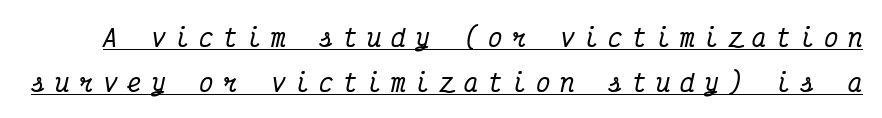
{"italic": "yes", "lean": "right", "slant_degrees": 12, "underline": "yes", "line_spacing_ratio": 1.86, "letter_spacing": "wide", "letter_spacing_em": 0.4, "glyph_px": 24}
